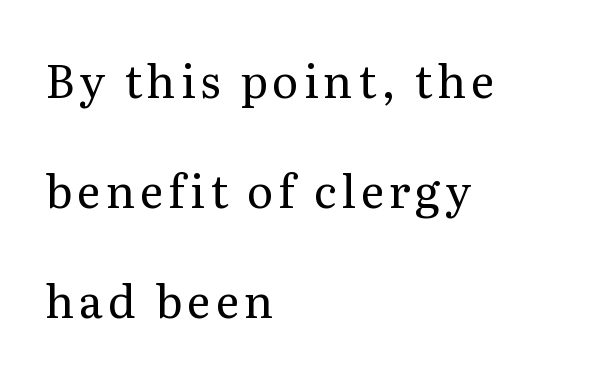
{"serif": "yes", "italic": "no", "bold": "no", "weight": "regular", "width": "normal", "stroke_contrast": "medium", "x_height": "medium", "monospaced": "no", "underline": "no", "align": "left", "line_spacing": "loose", "line_spacing_ratio": 2.44, "glyph_px": 45}
